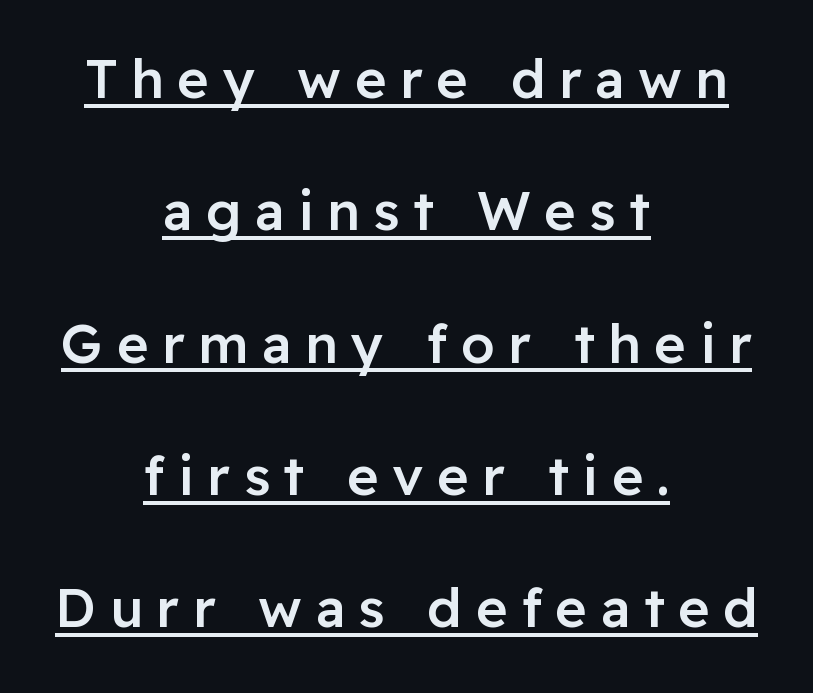
The image shows 54 px semibold sans-serif type, upright; set centered, loose line spacing (2.45x), unusually wide letter spacing (+0.25 em), underlined; low stroke contrast and a medium x-height.
